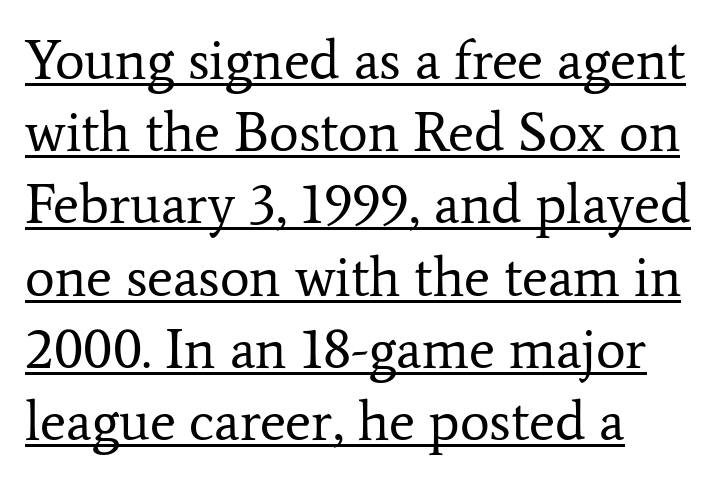
Q: Is the text bold? A: No.
Q: Is the text italic (slanted)? A: No, it is upright.
Q: Is the typeface a serif or a sans-serif typeface? A: Serif.
Q: Is the text underlined? A: Yes.
Q: How is the paragraph aligned? A: Left-aligned.
Q: Is the spacing between letters normal or unusually wide? A: Normal.
Q: Is the spacing between lines tight, normal or loose? A: Normal.
Q: Width (condensed, normal, or wide)? A: Normal.
Q: Stroke contrast? A: Low.
Q: x-height? A: Medium.
Q: Monospaced? A: No.
